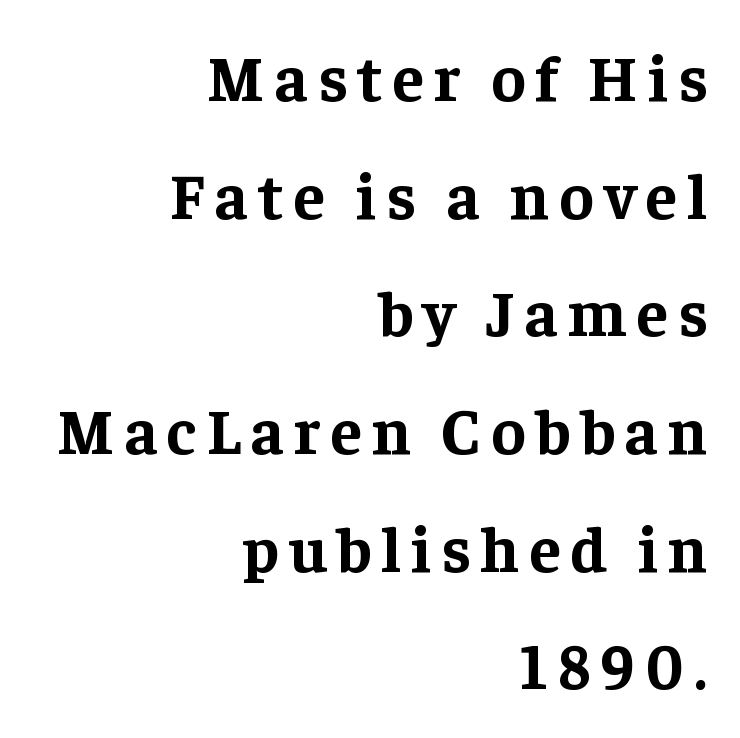
Note: serifs present on the glyphs. Just letters on the line, the space beneath them empty. The compositor pushed each line to the right boundary. Every letter is thick-stroked: bold, no question.
